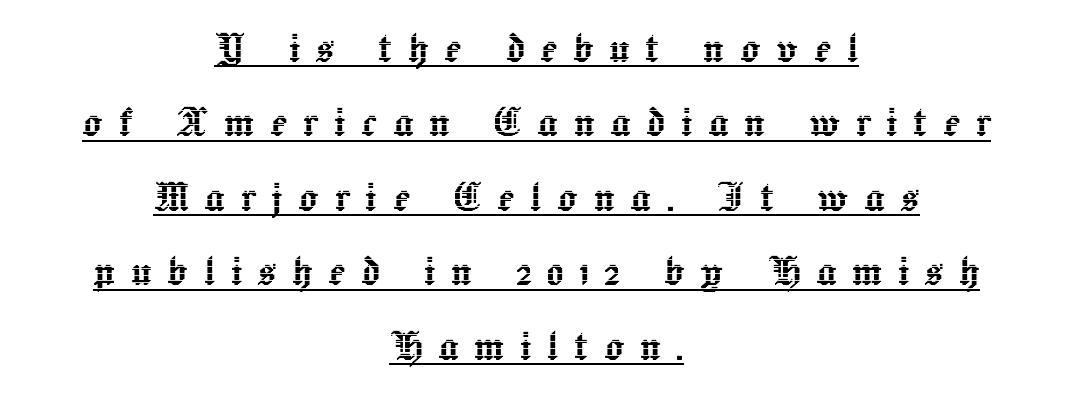
The image shows 50 px text type, upright; set centered, normal line spacing (1.49x), unusually wide letter spacing (+0.31 em), underlined; a medium x-height.
